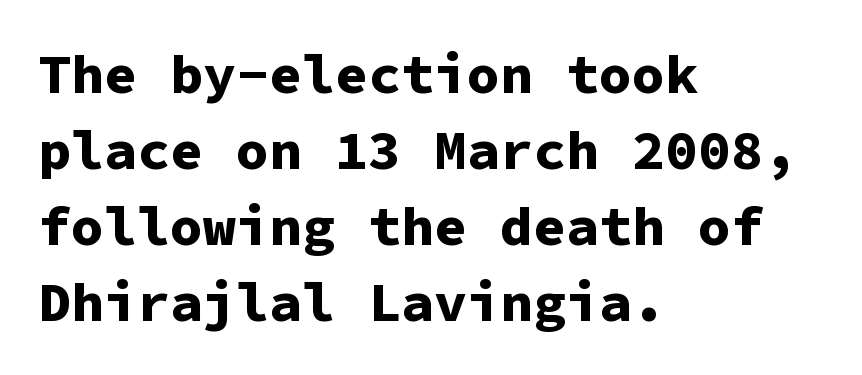
{"serif": "no", "italic": "no", "bold": "yes", "weight": "bold", "width": "normal", "stroke_contrast": "low", "x_height": "medium", "monospaced": "yes", "underline": "no", "align": "left", "line_spacing": "normal", "line_spacing_ratio": 1.38, "letter_spacing": "normal", "letter_spacing_em": 0.0, "glyph_px": 55}
